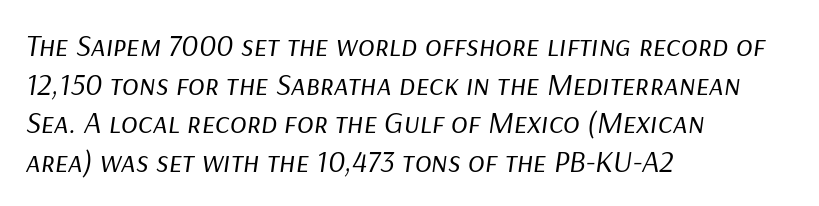
Q: Is the text bold? A: No.
Q: Is the text italic (slanted)? A: Yes, it leans right by about 9 degrees.
Q: Is the text underlined? A: No.
Q: How is the paragraph aligned? A: Left-aligned.
Q: Is the spacing between letters normal or unusually wide? A: Normal.
Q: Is the spacing between lines tight, normal or loose? A: Normal.
Q: Width (condensed, normal, or wide)? A: Normal.
Q: Stroke contrast? A: Low.
Q: x-height? A: Medium.
Q: Monospaced? A: No.
